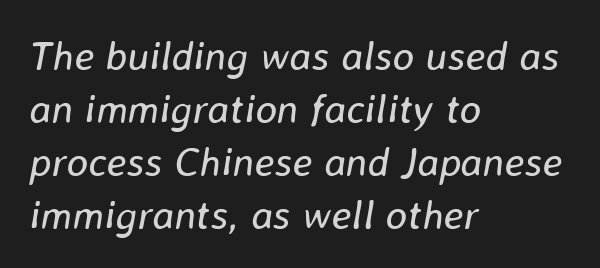
You could call the tracking neutral — neither tight nor loose. A typesetter would mark this as italic. The weight tops out at a normal text grade. The passage shown is typed in a proportional face where columns would drift. Every row of glyphs begins at an identical x-position on the left.
